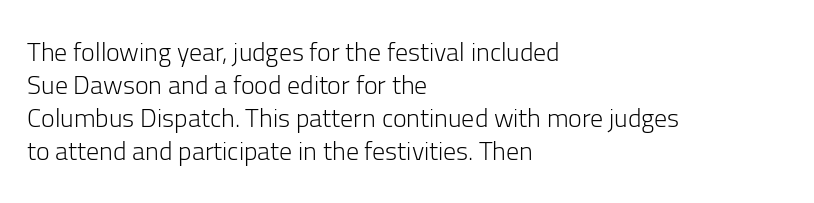
When letters stand straight like this, we call the style roman or upright. These lines sit exactly where default settings would place them. Students, note that the glyphs here touch the page at normal intervals. The passage shown is not bold in any degree. In CSS terms this would be text-align: left. Underlining? Definitely not there.
